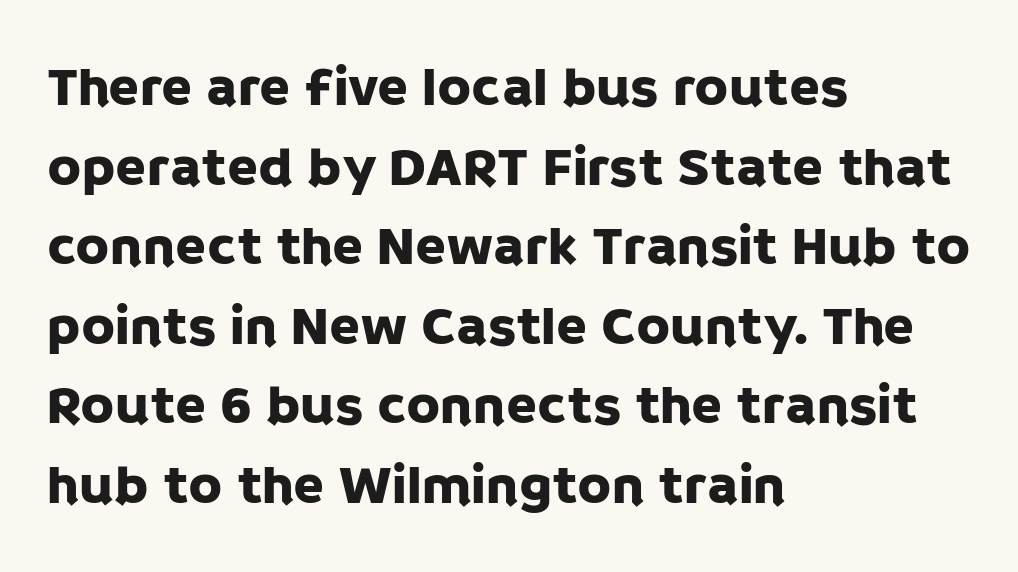
This rendering uses left alignment, leaving the right contour irregular. Nothing sits at the stroke ends, so this counts as sans-serif. The rows are spaced the way most documents space them. Clear beneath every line of the passage. Standard letterfit; no display-style spreading of the glyphs. The rendering uses natural spacing where letterforms have individual widths.
